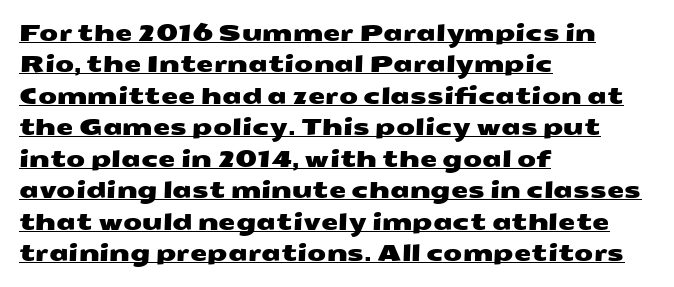
The image shows 22 px text type; set left-aligned, normal line spacing (1.43x), normal letter spacing, underlined.
